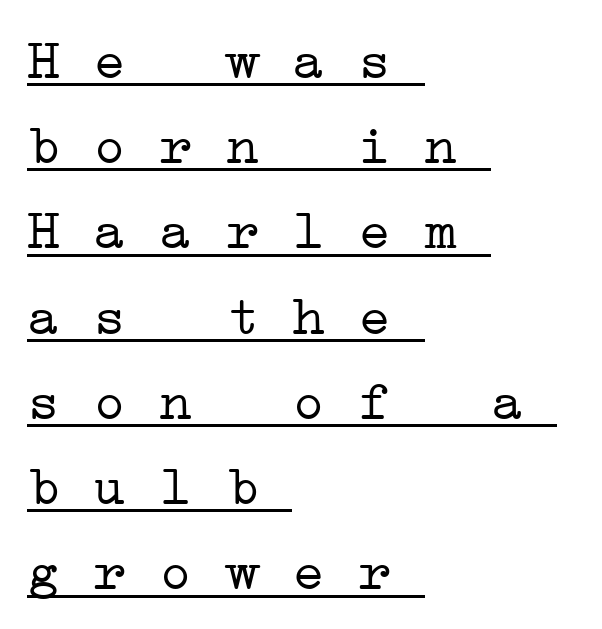
{"serif": "yes", "bold": "no", "weight": "light", "width": "wide", "stroke_contrast": "low", "x_height": "medium", "monospaced": "yes", "underline": "yes", "align": "left", "line_spacing": "normal", "line_spacing_ratio": 1.55, "letter_spacing": "normal", "letter_spacing_em": 0.0, "glyph_px": 55}
